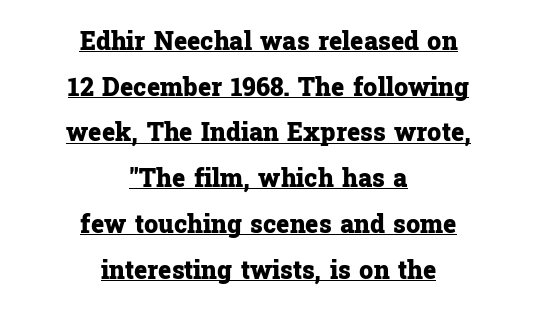
The typesetter has applied underlining to the passage shown. The face used here has the dense, thick strokes of a bold. The setting favours the middle, as headings and verse often do. Spacing between characters is what you'd get straight out of the box. The specimen reads as upright at a glance.
